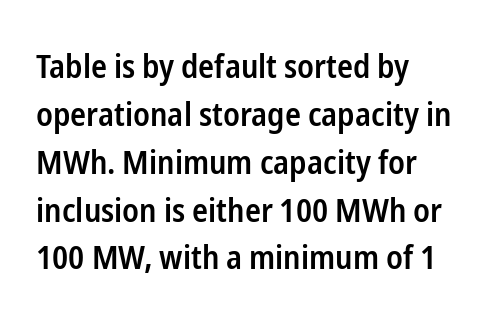
The image shows 33 px semibold, condensed sans-serif type, upright; set left-aligned, normal line spacing (1.45x), normal letter spacing, not underlined; low stroke contrast and a medium x-height.
